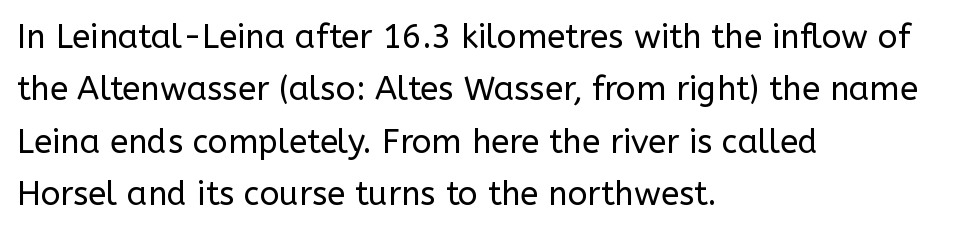
The image shows 33 px regular-weight sans-serif type, upright; set left-aligned, normal line spacing (1.59x), normal letter spacing, not underlined; low stroke contrast and a medium x-height.
